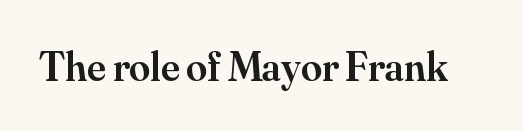
Is this a fixed-width face? No — the glyphs have proportional, varying widths. The typesetting leans somewhat heavy: a semibold. This sample uses a serif face. Between one letter and the next there's only the usual sliver of space. The lettering holds an erect, upright posture throughout. Only glyphs here, with clear space below each row.
